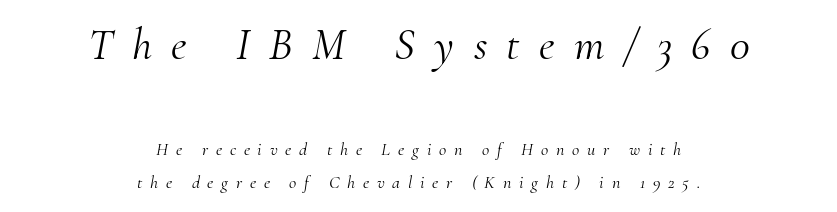
A centered setting, common on invitations and titles, is used for this passage. The line texture is sparse and dotted thanks to wide tracking. Italic: yes, the glyphs are oblique. Note: serifs present on the glyphs.
